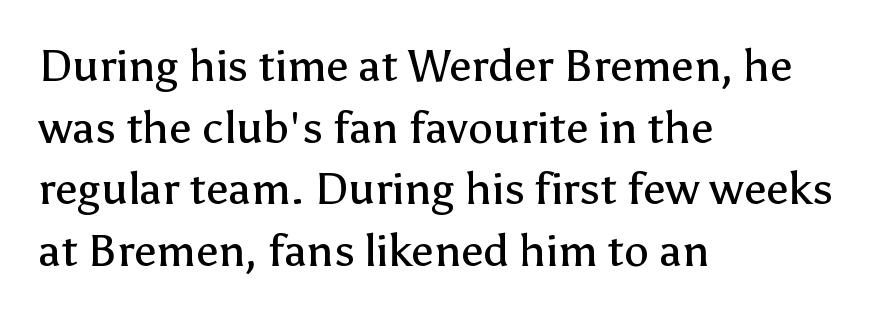
Q: Is the text bold? A: No.
Q: Is the text italic (slanted)? A: No, it is upright.
Q: Is the typeface a serif or a sans-serif typeface? A: Sans-serif.
Q: Is the text underlined? A: No.
Q: How is the paragraph aligned? A: Left-aligned.
Q: Is the spacing between letters normal or unusually wide? A: Normal.
Q: Is the spacing between lines tight, normal or loose? A: Normal.
Q: Width (condensed, normal, or wide)? A: Normal.
Q: Stroke contrast? A: Low.
Q: x-height? A: Medium.
Q: Monospaced? A: No.
